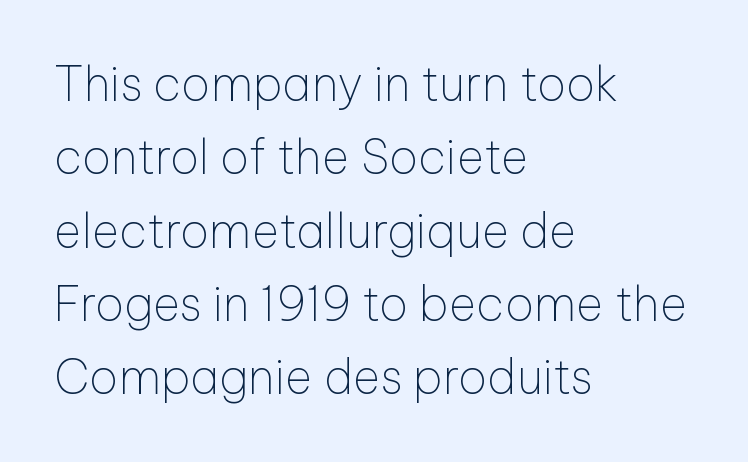
{"serif": "no", "italic": "no", "bold": "no", "weight": "thin", "width": "normal", "stroke_contrast": "low", "x_height": "medium", "monospaced": "no", "underline": "no", "align": "left", "line_spacing": "normal", "line_spacing_ratio": 1.56, "letter_spacing": "normal", "letter_spacing_em": 0.0, "glyph_px": 47}
